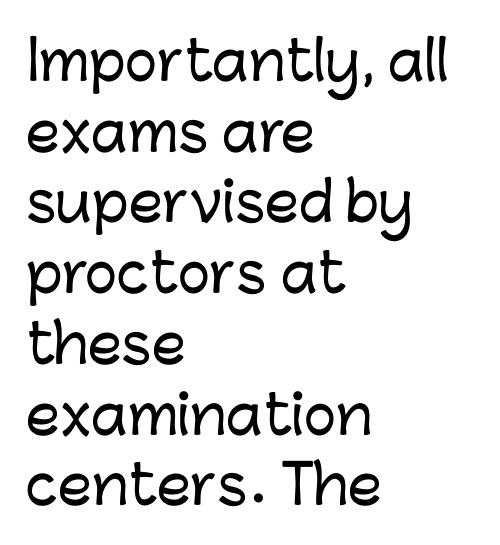
Font category for this specimen: sans-serif. Ascenders rise straight up at ninety degrees. The foot of each line stays bare and open. The face used here is rendered with its standard letterfit. Each line starts at the same left margin while the right side varies.
